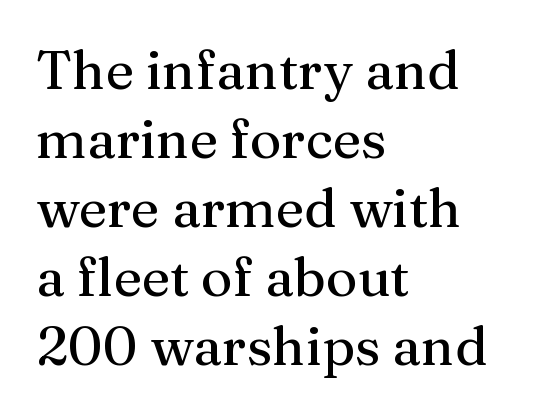
{"serif": "yes", "italic": "no", "width": "normal", "stroke_contrast": "medium", "x_height": "medium", "monospaced": "no", "underline": "no", "align": "left", "line_spacing": "normal", "line_spacing_ratio": 1.28, "letter_spacing": "normal", "letter_spacing_em": 0.0, "glyph_px": 54}
